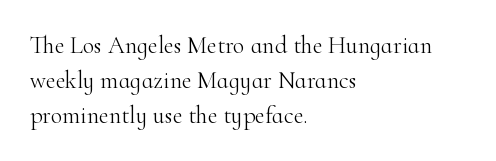
No word sits above an underline. This is the regular roman posture of the typeface. The lines in this sample share a left origin and differ only in where they stop. Successive baselines arrive at the customary interval.
